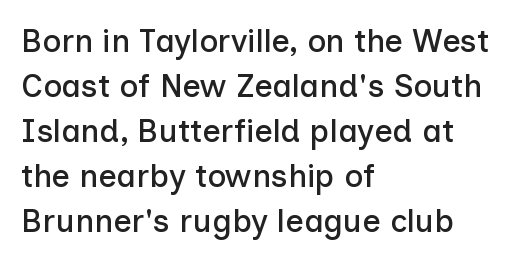
The image shows 32 px sans-serif type, upright; set left-aligned, normal line spacing (1.41x), normal letter spacing, not underlined; low stroke contrast and a medium x-height.
